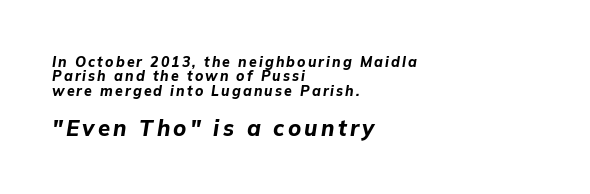
The image shows 22 px bold type, italic (leaning right); set left-aligned, tight line spacing (1.03x), not underlined; the second (bottom) block is 1.57x larger.
